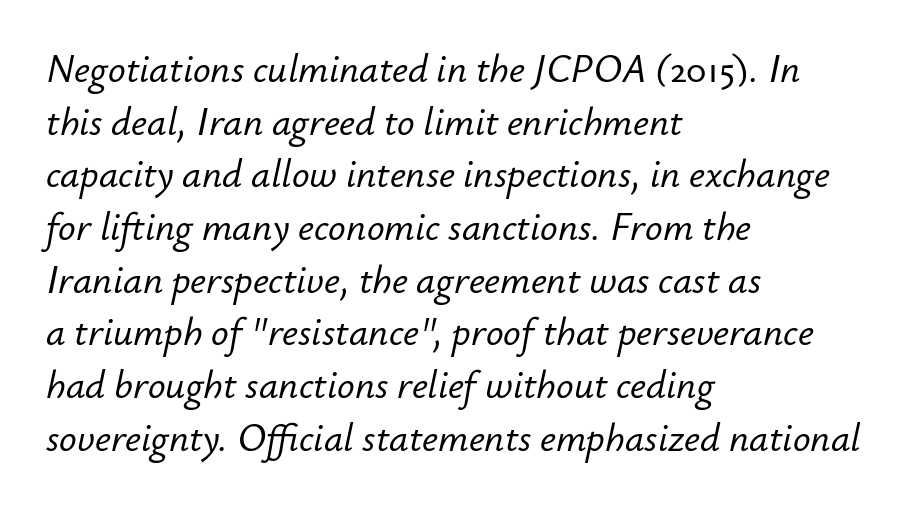
Q: Is the text italic (slanted)? A: Yes, it leans right by about 12 degrees.
Q: Is the text underlined? A: No.
Q: How is the paragraph aligned? A: Left-aligned.
Q: Is the spacing between letters normal or unusually wide? A: Normal.
Q: Is the spacing between lines tight, normal or loose? A: Normal.
Q: Width (condensed, normal, or wide)? A: Normal.
Q: Stroke contrast? A: Low.
Q: x-height? A: Small.
Q: Monospaced? A: No.
